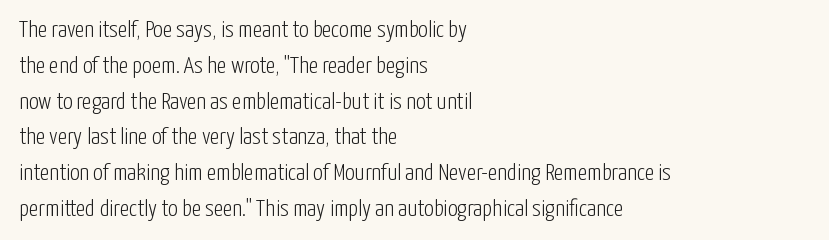
The image shows 24 px text type, upright; set left-aligned, normal line spacing (1.49x), normal letter spacing, not underlined.
